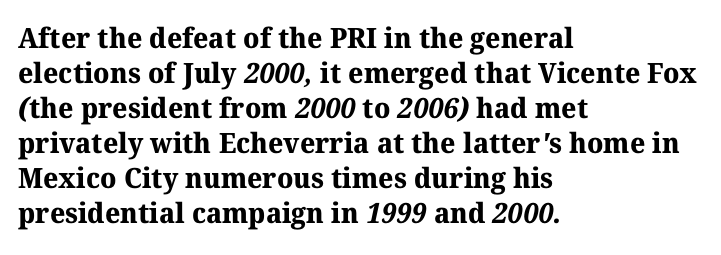
{"serif": "yes", "bold": "yes", "weight": "bold", "width": "normal", "stroke_contrast": "medium", "x_height": "medium", "monospaced": "no", "underline": "no", "align": "left", "line_spacing": "normal", "line_spacing_ratio": 1.25, "letter_spacing": "normal", "letter_spacing_em": 0.0, "glyph_px": 28}
